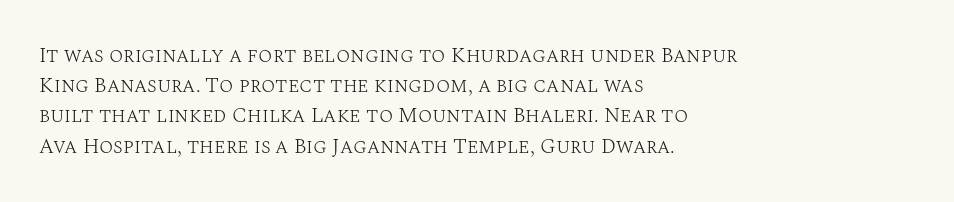
Q: Is the text bold? A: No.
Q: Is the text italic (slanted)? A: No, it is upright.
Q: Is the text underlined? A: No.
Q: How is the paragraph aligned? A: Left-aligned.
Q: Is the spacing between letters normal or unusually wide? A: Normal.
Q: Is the spacing between lines tight, normal or loose? A: Normal.
